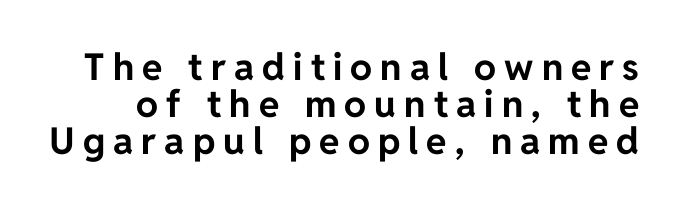
Proportional: the letters do not fall into vertical columns. Students, note that the glyphs here are deliberately spaced far apart. Notice how the stems are strictly vertical — no italics here. Tightly led — the rows are bunched. This rendering employs a face without finishing strokes, i.e., a sans-serif. You'd pick this weight for a headline — it's a proper bold.
